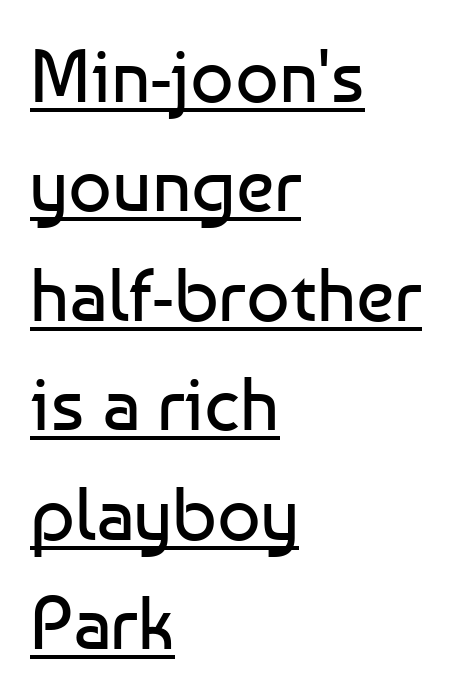
Q: Is the text bold? A: No.
Q: Is the text italic (slanted)? A: No, it is upright.
Q: Is the typeface a serif or a sans-serif typeface? A: Sans-serif.
Q: Is the text underlined? A: Yes.
Q: How is the paragraph aligned? A: Left-aligned.
Q: Is the spacing between letters normal or unusually wide? A: Normal.
Q: Is the spacing between lines tight, normal or loose? A: Normal.
Q: Width (condensed, normal, or wide)? A: Normal.
Q: Stroke contrast? A: Low.
Q: x-height? A: Medium.
Q: Monospaced? A: No.
